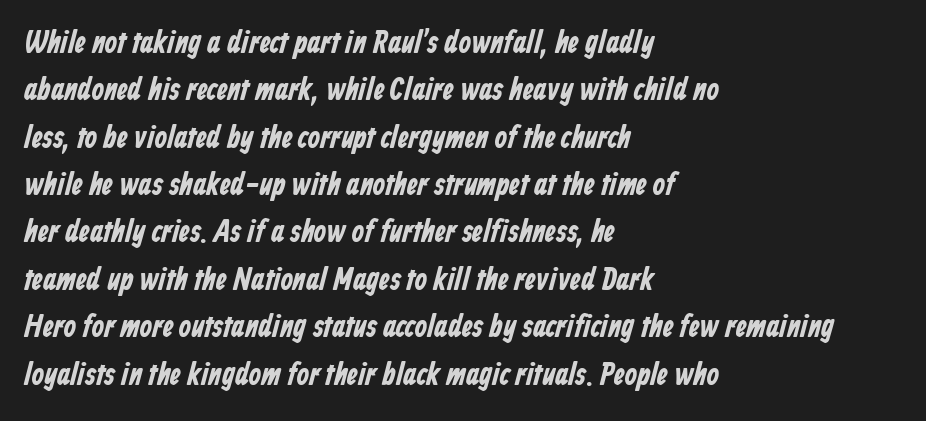
{"serif": "no", "bold": "yes", "weight": "bold", "width": "condensed", "stroke_contrast": "low", "x_height": "medium", "monospaced": "no", "underline": "no", "align": "left", "line_spacing": "normal", "line_spacing_ratio": 1.48, "letter_spacing": "normal", "letter_spacing_em": 0.0, "glyph_px": 32}
